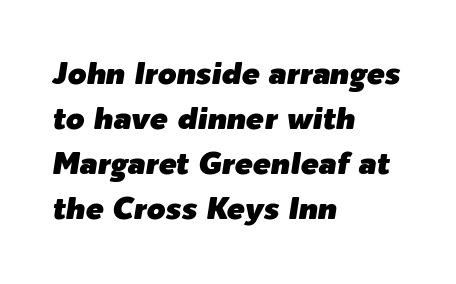
{"italic": "yes", "lean": "right", "slant_degrees": 9, "width": "normal", "stroke_contrast": "low", "x_height": "medium", "monospaced": "no", "underline": "no", "align": "left", "line_spacing": "normal", "line_spacing_ratio": 1.5, "letter_spacing": "normal", "letter_spacing_em": 0.0, "glyph_px": 30}
